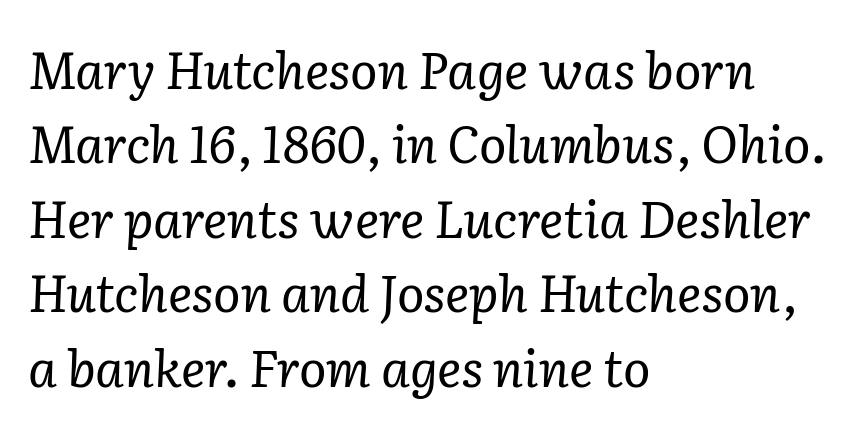
When letters slant like this, we call the style italic. Examine the stroke ends and you'll spot serifs. Words float on clear page, feet unadorned. The ragged edge is on the right, which tells us the setting is flush left.
